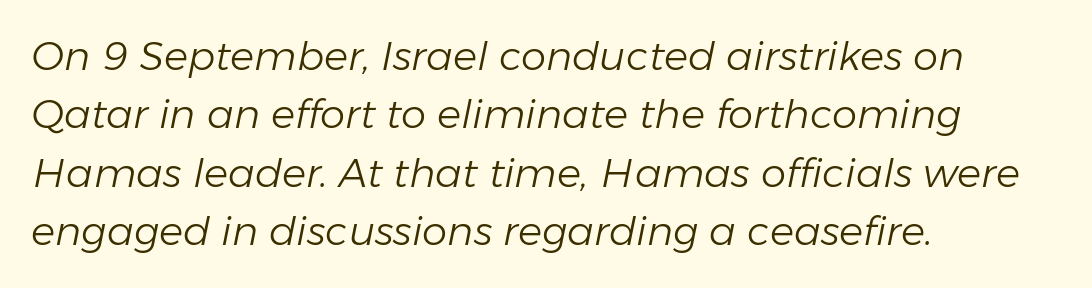
{"italic": "yes", "lean": "right", "slant_degrees": 11, "bold": "no", "weight": "light", "width": "normal", "stroke_contrast": "low", "x_height": "medium", "monospaced": "no", "underline": "no", "align": "left", "line_spacing": "normal", "line_spacing_ratio": 1.46, "letter_spacing": "normal", "letter_spacing_em": 0.0, "glyph_px": 40}
